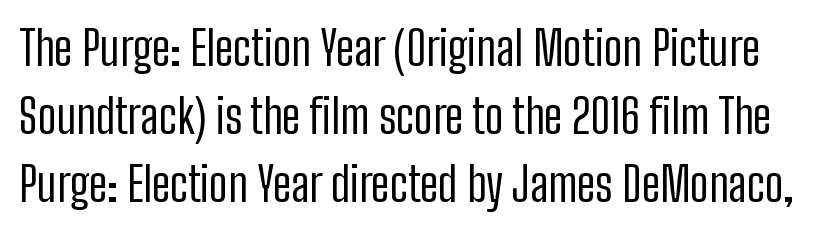
{"serif": "no", "italic": "no", "bold": "no", "weight": "regular", "width": "condensed", "stroke_contrast": "low", "x_height": "medium", "monospaced": "no", "underline": "no", "line_spacing": "normal", "line_spacing_ratio": 1.45, "letter_spacing": "normal", "letter_spacing_em": 0.0, "glyph_px": 47}
